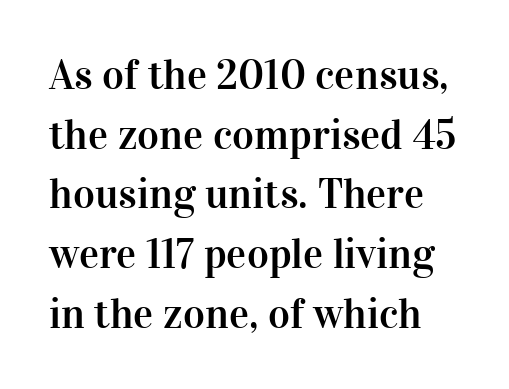
The passage shown is typed in a proportional face where columns would drift. Only glyphs here, with clear space below each row. Designer's note — italics off, roman on. The leading is moderate, giving the passage an even texture. The type family on display is of the serif kind.
